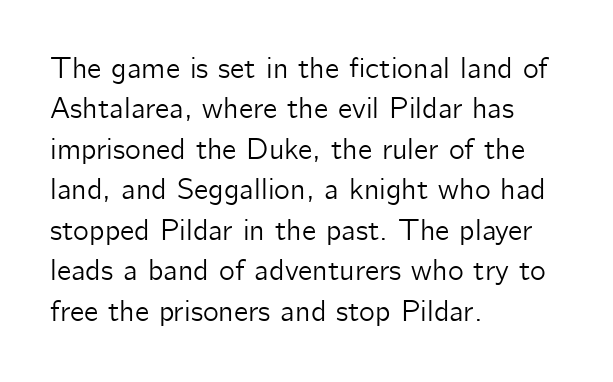
{"serif": "no", "italic": "no", "width": "normal", "stroke_contrast": "low", "x_height": "medium", "monospaced": "no", "underline": "no", "align": "left", "line_spacing": "normal", "line_spacing_ratio": 1.35, "letter_spacing": "normal", "letter_spacing_em": 0.0, "glyph_px": 30}
